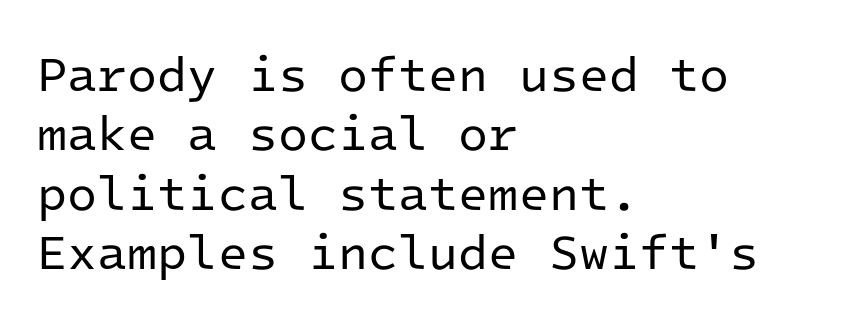
The image shows 49 px regular-weight sans-serif type, upright, monospaced; set left-aligned, line spacing 1.21x, normal letter spacing, not underlined; low stroke contrast and a medium x-height.
